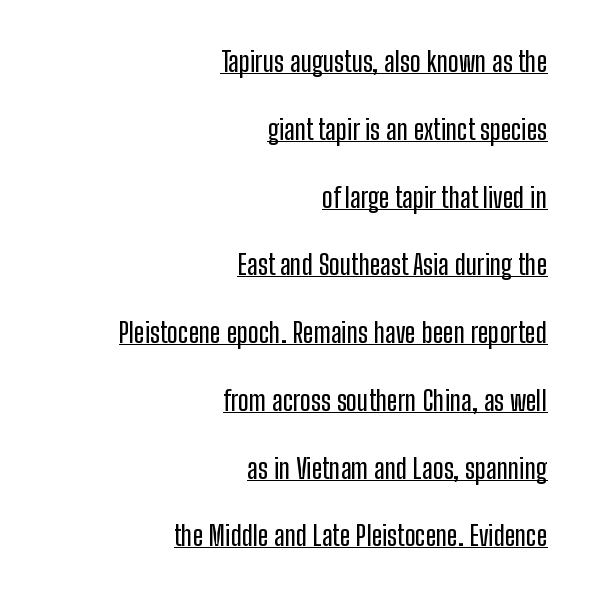
A continuous stroke trails under the words, as in a hyperlink. Ordinary non-slanted type is in use. The text block is weighted toward the right margin, trailing off unevenly leftward. These lines stand farther apart than default settings would place them. Is this a fixed-width face? No — the glyphs have proportional, varying widths. The gaps between neighbouring characters are ordinary and unremarkable.
